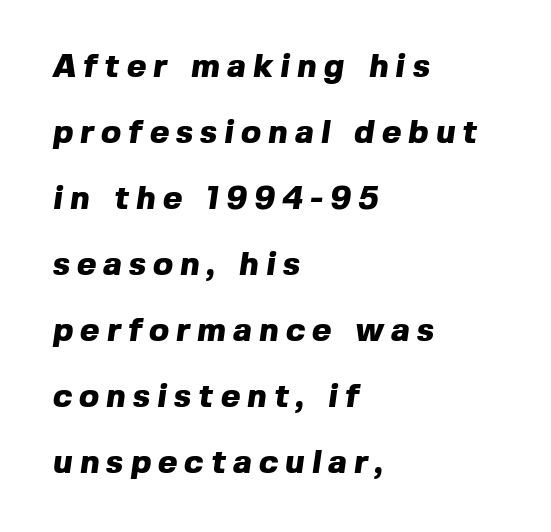
The image shows 33 px heavy sans-serif type; set left-aligned, loose line spacing (2.0x), unusually wide letter spacing (+0.22 em), not underlined; a medium x-height.
